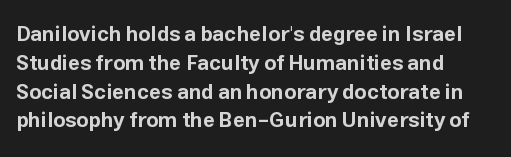
Q: Is the text bold? A: Yes.
Q: Is the text italic (slanted)? A: No, it is upright.
Q: Is the text underlined? A: No.
Q: How is the paragraph aligned? A: Left-aligned.
Q: Is the spacing between letters normal or unusually wide? A: Normal.
Q: Is the spacing between lines tight, normal or loose? A: Normal.
